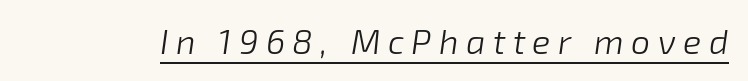
Quick note: italic. The type is letterspaced generously, with wide tracking. Here the designer chose a conventional face with non-uniform glyph widths. You can see a thin bar hugging the bottom of the glyphs. The face looks like a standard text weight, possibly lighter.
